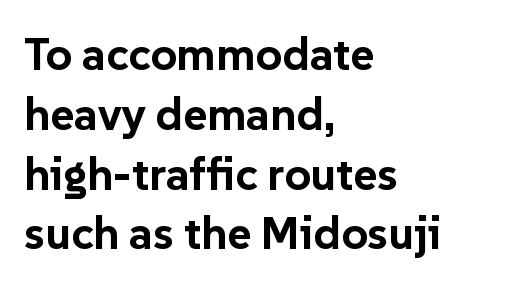
Q: Is the text bold? A: Yes.
Q: Is the text italic (slanted)? A: No, it is upright.
Q: Is the typeface a serif or a sans-serif typeface? A: Sans-serif.
Q: Is the text underlined? A: No.
Q: How is the paragraph aligned? A: Left-aligned.
Q: Is the spacing between letters normal or unusually wide? A: Normal.
Q: Is the spacing between lines tight, normal or loose? A: Normal.
Q: Width (condensed, normal, or wide)? A: Normal.
Q: Stroke contrast? A: Low.
Q: x-height? A: Medium.
Q: Monospaced? A: No.
